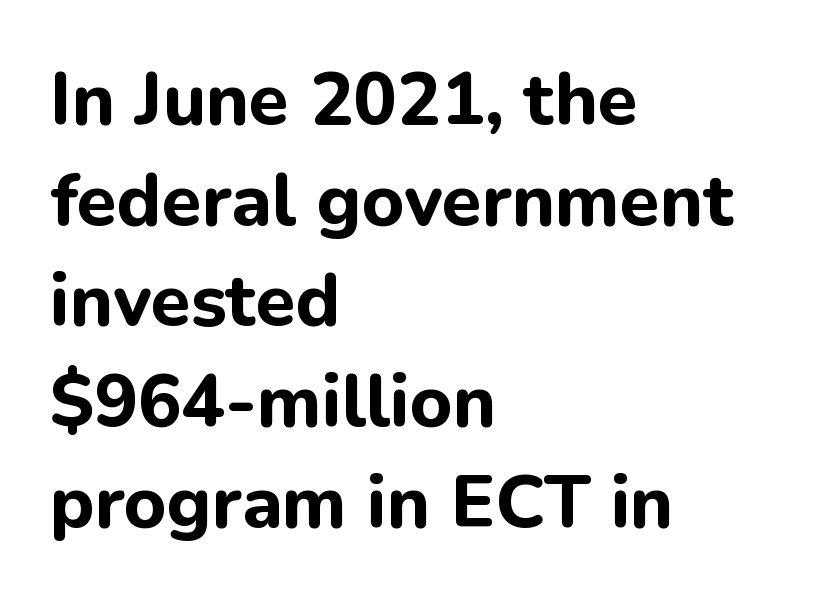
{"serif": "no", "italic": "no", "bold": "yes", "weight": "bold", "width": "normal", "stroke_contrast": "low", "x_height": "medium", "monospaced": "no", "underline": "no", "align": "left", "line_spacing": "normal", "line_spacing_ratio": 1.38, "letter_spacing": "normal", "letter_spacing_em": 0.0, "glyph_px": 73}
